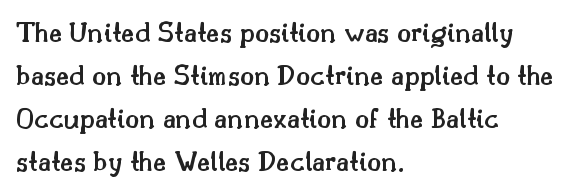
The image shows 29 px semibold serif type, upright; set left-aligned, normal line spacing (1.48x), normal letter spacing, not underlined; medium stroke contrast and a small x-height.
